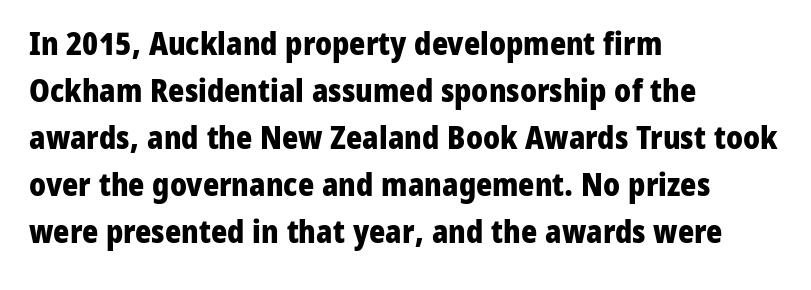
Q: Is the text bold? A: Yes.
Q: Is the text italic (slanted)? A: No, it is upright.
Q: Is the typeface a serif or a sans-serif typeface? A: Sans-serif.
Q: Is the text underlined? A: No.
Q: How is the paragraph aligned? A: Left-aligned.
Q: Is the spacing between letters normal or unusually wide? A: Normal.
Q: Is the spacing between lines tight, normal or loose? A: Normal.
Q: Width (condensed, normal, or wide)? A: Normal.
Q: Stroke contrast? A: Low.
Q: x-height? A: Medium.
Q: Monospaced? A: No.
